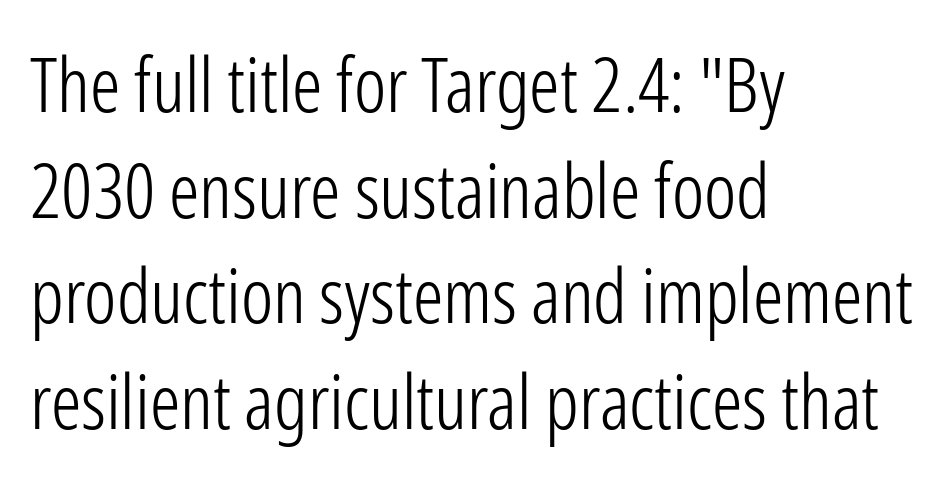
{"serif": "no", "italic": "no", "bold": "no", "weight": "light", "width": "condensed", "stroke_contrast": "low", "x_height": "medium", "monospaced": "no", "underline": "no", "align": "left", "line_spacing": "normal", "line_spacing_ratio": 1.39, "letter_spacing": "normal", "letter_spacing_em": 0.0, "glyph_px": 76}
